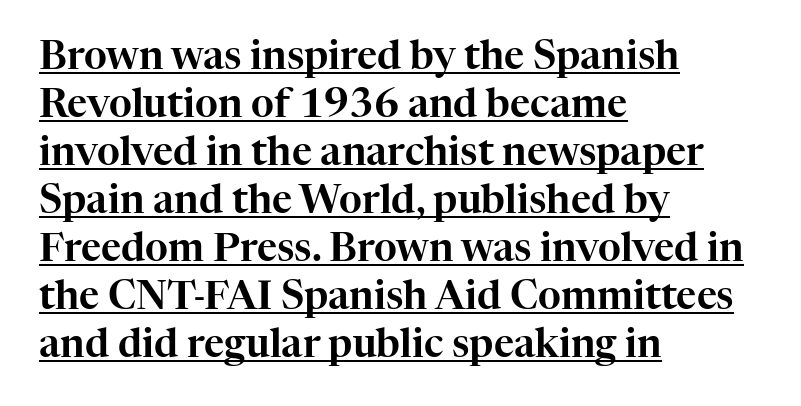
{"serif": "yes", "italic": "no", "width": "normal", "stroke_contrast": "high", "x_height": "medium", "monospaced": "no", "underline": "yes", "align": "left", "line_spacing_ratio": 1.23, "letter_spacing": "normal", "letter_spacing_em": 0.0, "glyph_px": 39}
